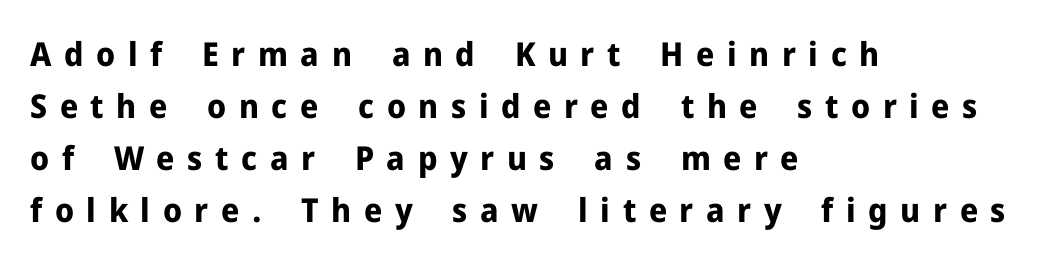
The image shows 33 px bold sans-serif type, upright; set left-aligned, normal line spacing (1.58x), unusually wide letter spacing (+0.38 em), not underlined; low stroke contrast and a medium x-height.
